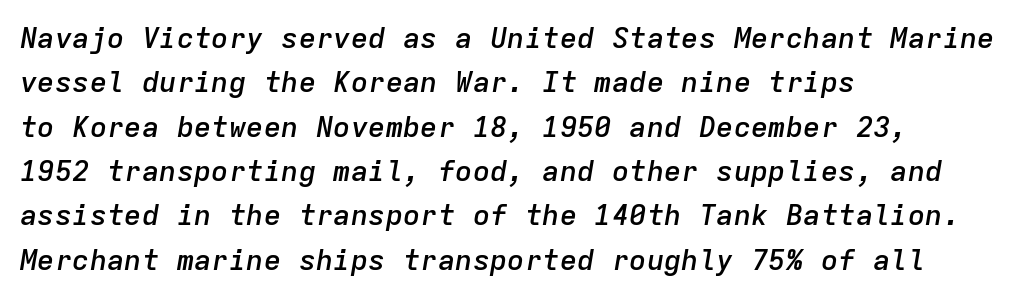
Q: Is the text bold? A: Semi-bold.
Q: Is the text italic (slanted)? A: Yes, it leans right by about 9 degrees.
Q: Is the text underlined? A: No.
Q: How is the paragraph aligned? A: Left-aligned.
Q: Is the spacing between letters normal or unusually wide? A: Normal.
Q: Is the spacing between lines tight, normal or loose? A: Normal.
Q: Width (condensed, normal, or wide)? A: Normal.
Q: Stroke contrast? A: Low.
Q: x-height? A: Medium.
Q: Monospaced? A: Yes.
